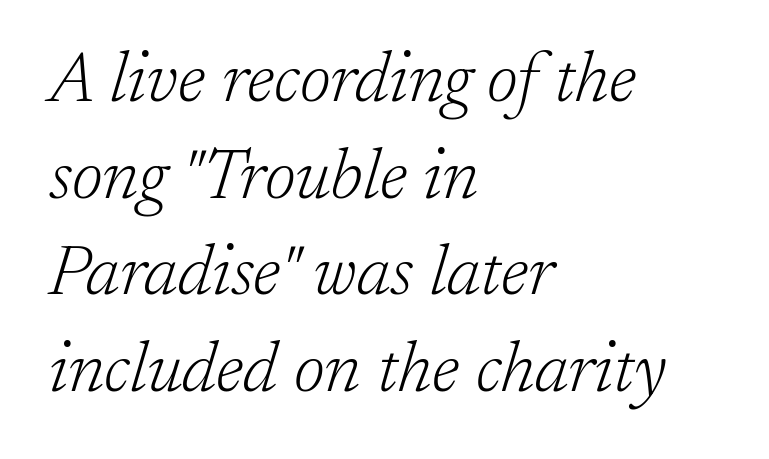
Casual observation: everything's shoved over to the left. This rendering leaves character spacing at its baseline value. Tall strokes in this sample are angled rather than plumb. Has an underline been added? It has not. The letters advance in unequal steps, a hallmark of proportional type.
